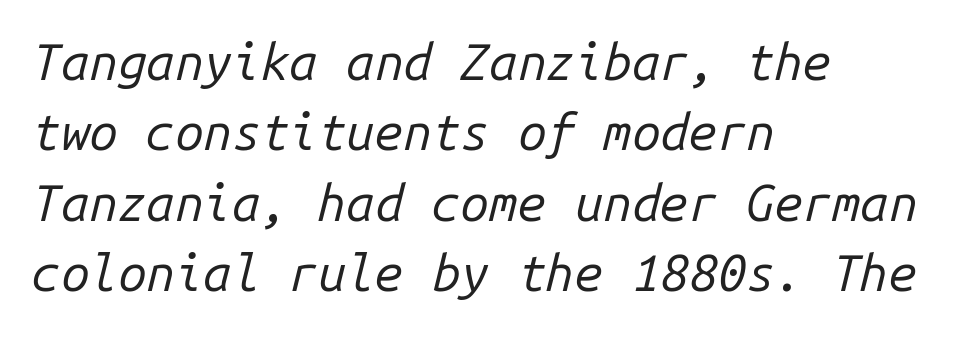
Q: Is the text bold? A: No.
Q: Is the text italic (slanted)? A: Yes, it leans right by about 14 degrees.
Q: Is the text underlined? A: No.
Q: How is the paragraph aligned? A: Left-aligned.
Q: Is the spacing between letters normal or unusually wide? A: Normal.
Q: Is the spacing between lines tight, normal or loose? A: Normal.
Q: Width (condensed, normal, or wide)? A: Normal.
Q: Stroke contrast? A: Low.
Q: x-height? A: Medium.
Q: Monospaced? A: Yes.
